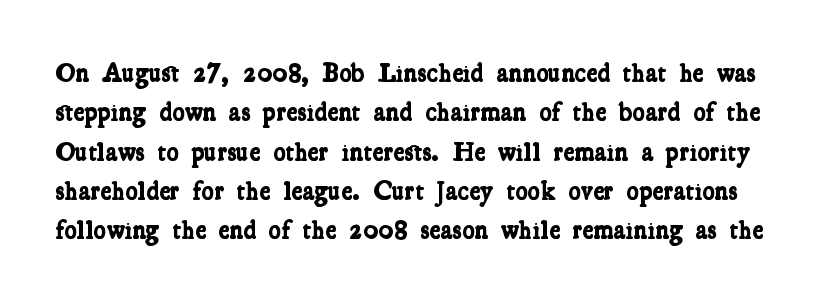
{"bold": "yes", "underline": "no", "line_spacing": "normal", "line_spacing_ratio": 1.51, "letter_spacing": "normal", "letter_spacing_em": 0.0, "glyph_px": 26}
